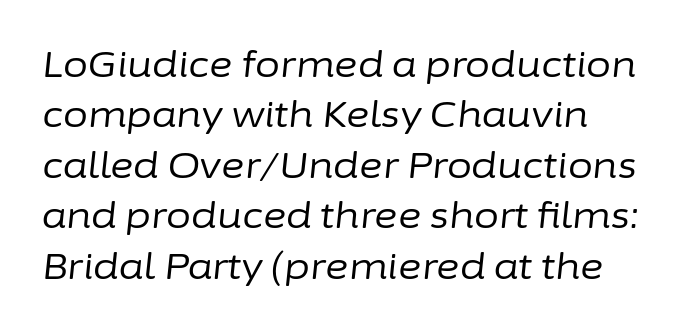
Q: Is the text bold? A: No.
Q: Is the text italic (slanted)? A: Yes, it leans right by about 6 degrees.
Q: Is the text underlined? A: No.
Q: Is the spacing between letters normal or unusually wide? A: Normal.
Q: Is the spacing between lines tight, normal or loose? A: Normal.
Q: Width (condensed, normal, or wide)? A: Normal.
Q: Stroke contrast? A: Low.
Q: x-height? A: Medium.
Q: Monospaced? A: No.
